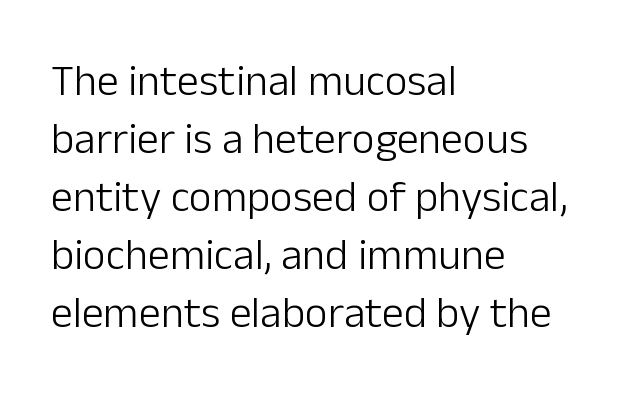
Proportional: the letters do not fall into vertical columns. The leading is moderate, giving the passage an even texture. Is the stroke heavy? The answer is a plain regular-or-lighter. The type is set solid horizontally, with unmodified tracking. Type without underlining.
